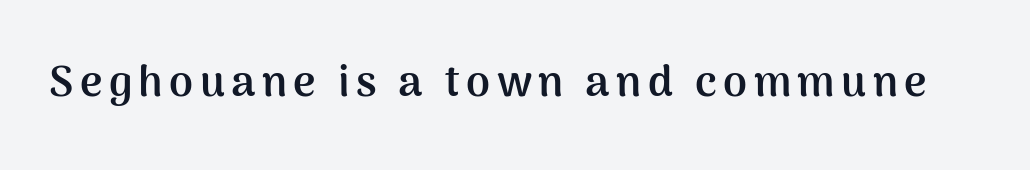
{"serif": "no", "italic": "no", "bold": "yes", "weight": "semibold", "width": "normal", "stroke_contrast": "medium", "x_height": "medium", "monospaced": "no", "underline": "no", "glyph_px": 43}
